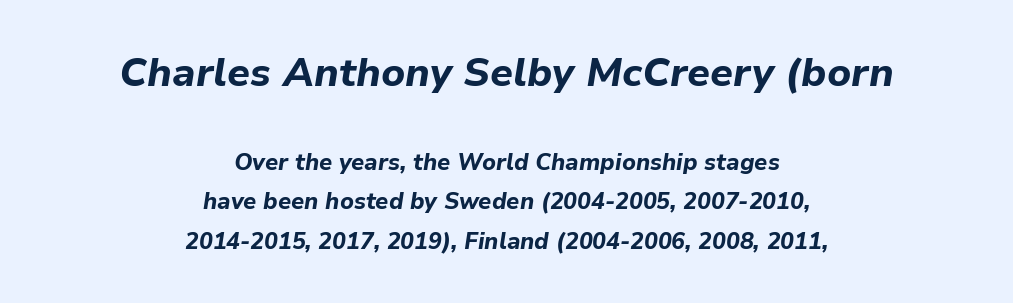
Q: Is the text bold? A: Yes.
Q: Is the text italic (slanted)? A: Yes, it leans right by about 9 degrees.
Q: Is the text underlined? A: No.
Q: How is the paragraph aligned? A: Centered.
Q: Is the spacing between letters normal or unusually wide? A: Normal.
Q: Which block of text is set in a larger size, the first (top) or the second (bottom)? A: The first (top) one.
Q: Width (condensed, normal, or wide)? A: Normal.
Q: Stroke contrast? A: Low.
Q: x-height? A: Medium.
Q: Monospaced? A: No.
